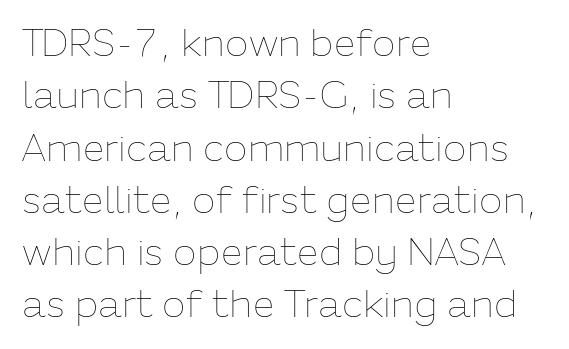
{"italic": "no", "bold": "no", "weight": "thin", "width": "normal", "stroke_contrast": "low", "x_height": "medium", "monospaced": "no", "underline": "no", "align": "left", "line_spacing": "normal", "line_spacing_ratio": 1.34, "letter_spacing": "normal", "letter_spacing_em": 0.0, "glyph_px": 39}
